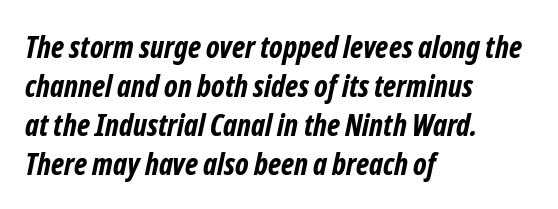
Q: Is the text bold? A: Yes.
Q: Is the typeface a serif or a sans-serif typeface? A: Sans-serif.
Q: Is the text underlined? A: No.
Q: How is the paragraph aligned? A: Left-aligned.
Q: Is the spacing between letters normal or unusually wide? A: Normal.
Q: Is the spacing between lines tight, normal or loose? A: Normal.
Q: Width (condensed, normal, or wide)? A: Condensed.
Q: Stroke contrast? A: Low.
Q: x-height? A: Medium.
Q: Monospaced? A: No.
